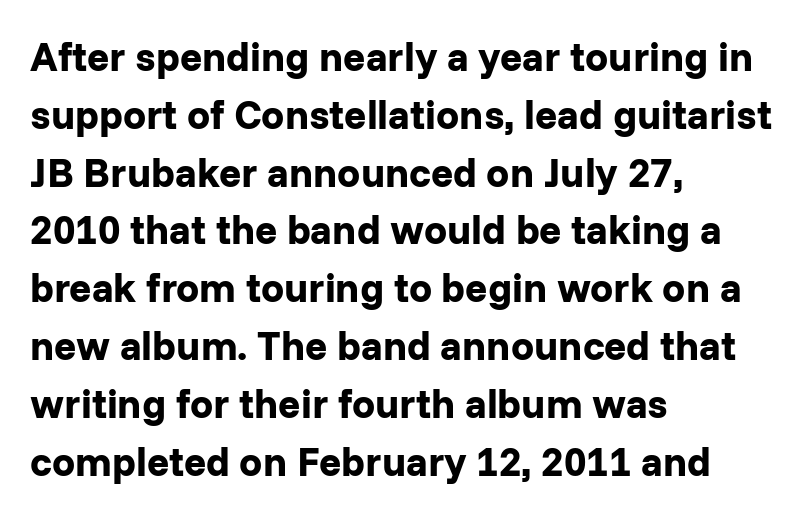
The image shows 41 px bold sans-serif type, upright; set left-aligned, normal line spacing (1.41x), normal letter spacing, not underlined; low stroke contrast and a medium x-height.
